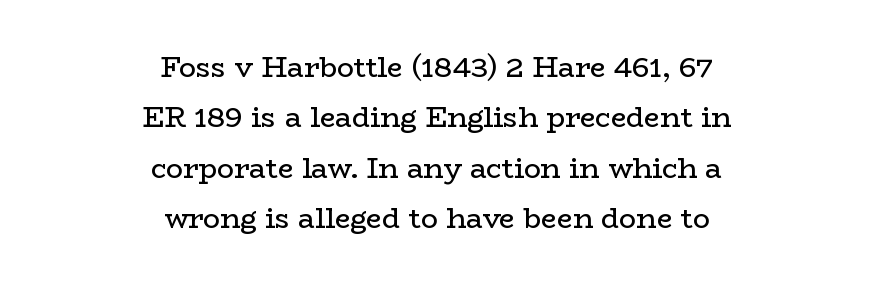
A bare baseline throughout the passage. The passage shown has conventional tracking throughout. Do the characters align in a grid? No, the font is proportional. The strokes carry an ordinary text weight at most.
